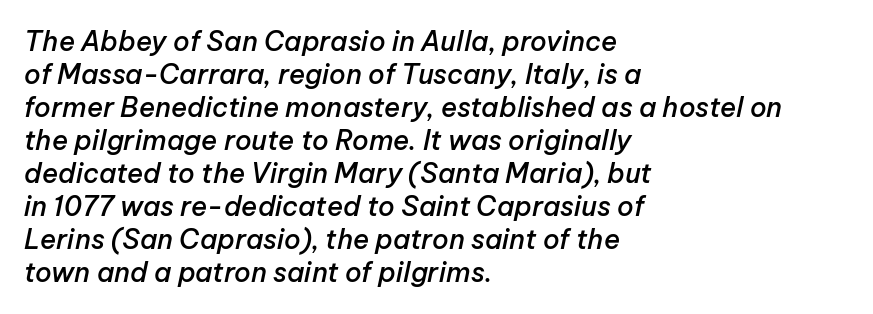
Q: Is the text bold? A: Semi-bold.
Q: Is the text italic (slanted)? A: Yes, it leans right by about 12 degrees.
Q: Is the text underlined? A: No.
Q: How is the paragraph aligned? A: Left-aligned.
Q: Is the spacing between letters normal or unusually wide? A: Normal.
